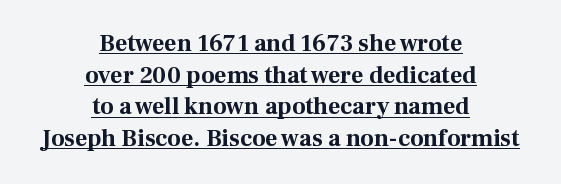
{"italic": "no", "bold": "yes", "underline": "yes", "align": "center", "line_spacing": "normal", "line_spacing_ratio": 1.32, "letter_spacing": "normal", "letter_spacing_em": 0.0, "glyph_px": 24}
